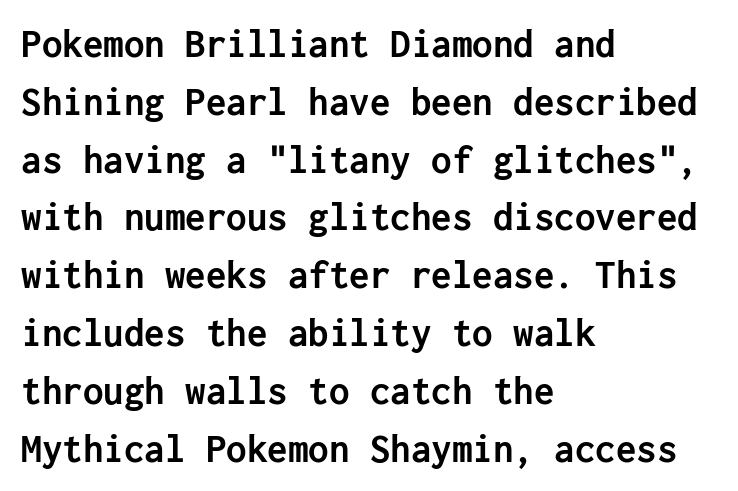
Each line starts at the same left margin while the right side varies. Observe the ordinary spacing: letters are neighbours, not strangers. A typesetter would mark this as roman, not italic. Font category for this specimen: sans-serif. Notice how thick the strokes are: this is what a full bold looks like.
